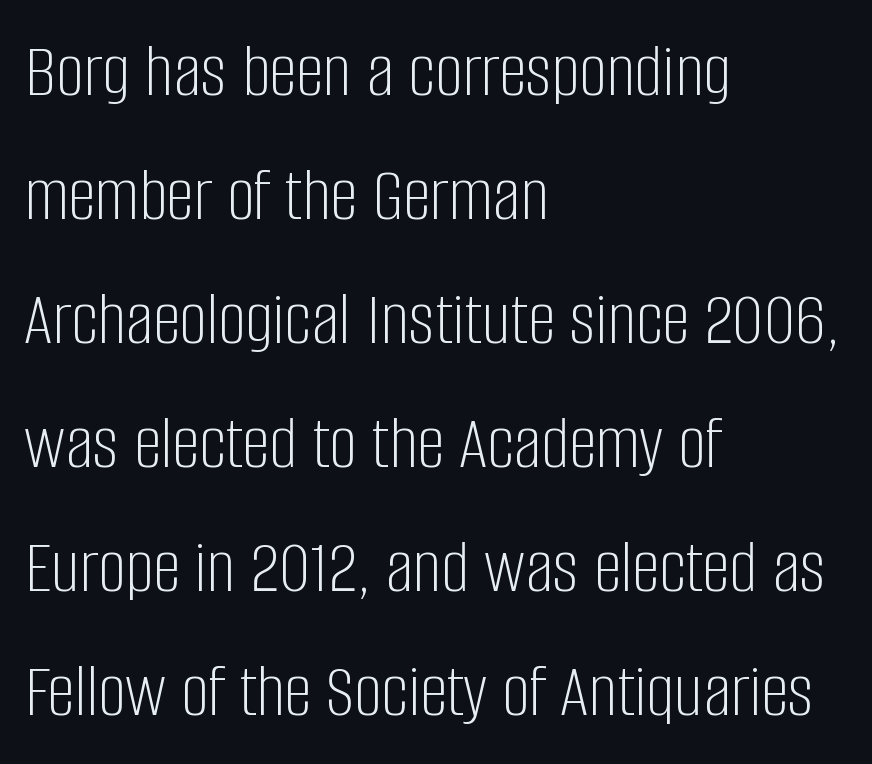
The type sits square on the baseline with zero lean. The typesetter chose a ragged-right arrangement here. Nothing heavy about these letters — not bold at all. The line texture is even and compact thanks to regular tracking. The gap between lines stays unmarked.
